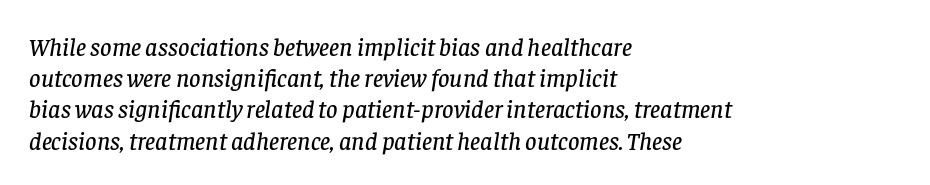
The image shows 25 px text type, italic (leaning right); set left-aligned, normal line spacing (1.25x), normal letter spacing, not underlined.
